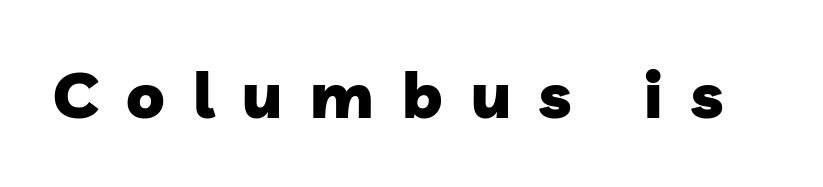
The image shows 64 px heavy sans-serif type; set unusually wide letter spacing (+0.44 em), not underlined; low stroke contrast and a medium x-height.
